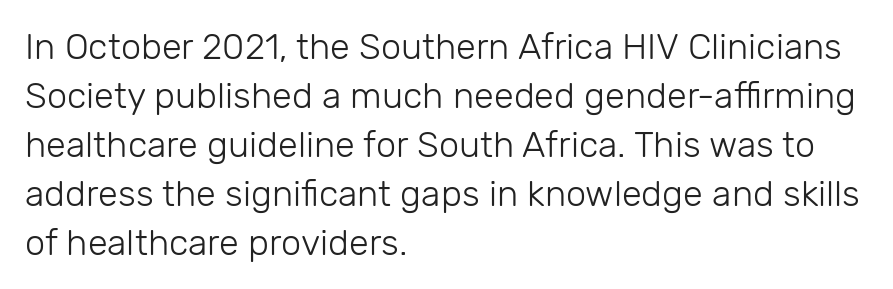
Q: Is the text bold? A: No.
Q: Is the text italic (slanted)? A: No, it is upright.
Q: Is the typeface a serif or a sans-serif typeface? A: Sans-serif.
Q: Is the text underlined? A: No.
Q: How is the paragraph aligned? A: Left-aligned.
Q: Is the spacing between letters normal or unusually wide? A: Normal.
Q: Is the spacing between lines tight, normal or loose? A: Normal.
Q: Width (condensed, normal, or wide)? A: Normal.
Q: Stroke contrast? A: Low.
Q: x-height? A: Medium.
Q: Monospaced? A: No.
